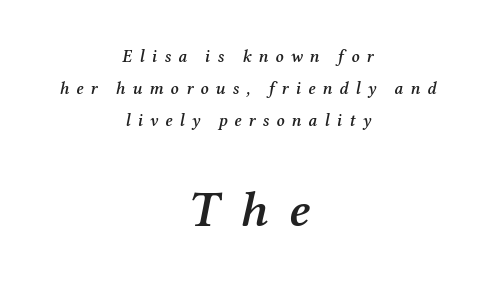
Proportional: the letters do not fall into vertical columns. Between one letter and the next there's a generous, obvious gap. This rendering employs a face with finishing strokes, i.e., a serif. Lines of text with bare space underneath. Bigger letters appear in the bottom chunk; the top chunk is reduced. Emphasis-style slanted type is in use.
